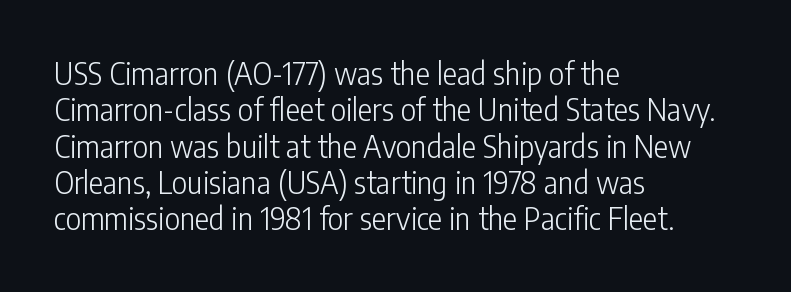
{"serif": "no", "italic": "no", "bold": "no", "weight": "light", "width": "condensed", "stroke_contrast": "low", "x_height": "medium", "monospaced": "no", "underline": "no", "align": "left", "line_spacing_ratio": 1.21, "letter_spacing": "normal", "letter_spacing_em": 0.0, "glyph_px": 30}
